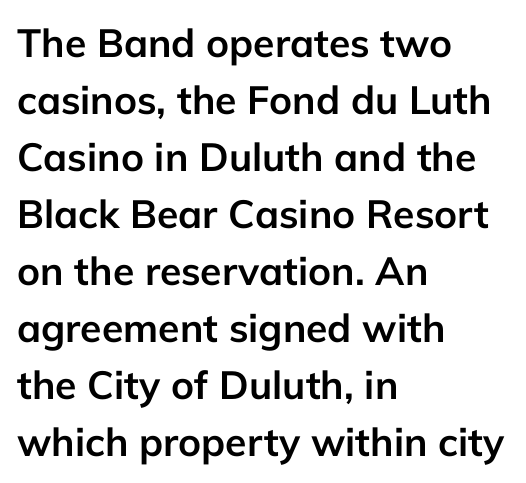
You can tell from the bare stems that sans-serif type was used. Character widths vary here, with narrow letters taking less room than wide ones. Descenders hang freely into open space. You'd pick this weight for a headline — it's a proper bold. What's the leading like? Ordinary, nothing unusual.
